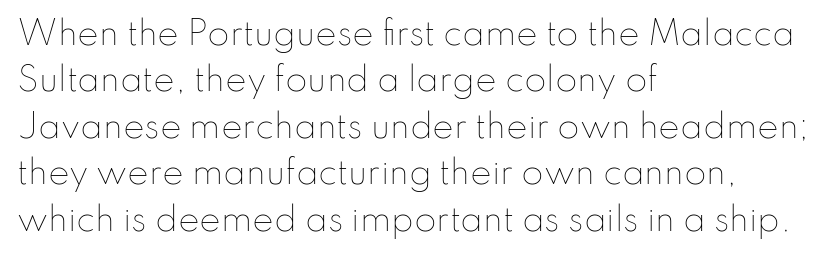
Do the characters align in a grid? No, the font is proportional. One glance says typical: line gaps are just what's usual. Clear beneath every line of the passage. Tall strokes in this sample are plumb rather than angled. What stands out about the letter spacing? Nothing — it is the standard amount.
